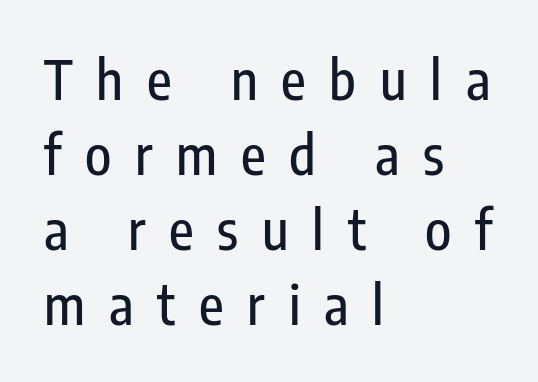
Q: Is the text italic (slanted)? A: No, it is upright.
Q: Is the typeface a serif or a sans-serif typeface? A: Sans-serif.
Q: Is the text underlined? A: No.
Q: How is the paragraph aligned? A: Left-aligned.
Q: Is the spacing between letters normal or unusually wide? A: Unusually wide.
Q: Is the spacing between lines tight, normal or loose? A: Normal.
Q: Width (condensed, normal, or wide)? A: Condensed.
Q: Stroke contrast? A: Low.
Q: x-height? A: Medium.
Q: Monospaced? A: No.
